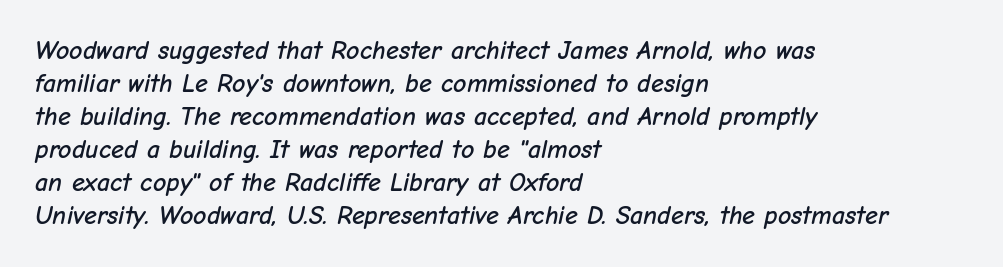
Check under the words: just untouched page. Is the letter spacing exaggerated? No — it looks like the ordinary default. The passage shown stacks its lines at a standard gap. Characters are canted at an angle relative to the baseline's perpendicular.
